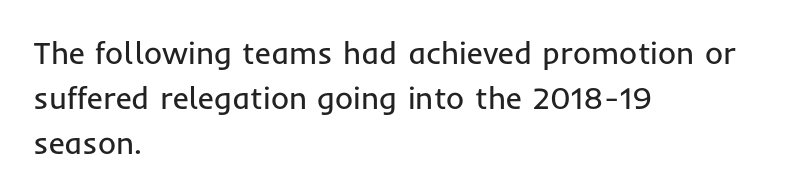
The image shows 31 px regular-weight sans-serif type, upright; set left-aligned, normal line spacing (1.45x), normal letter spacing, not underlined; low stroke contrast and a medium x-height.
